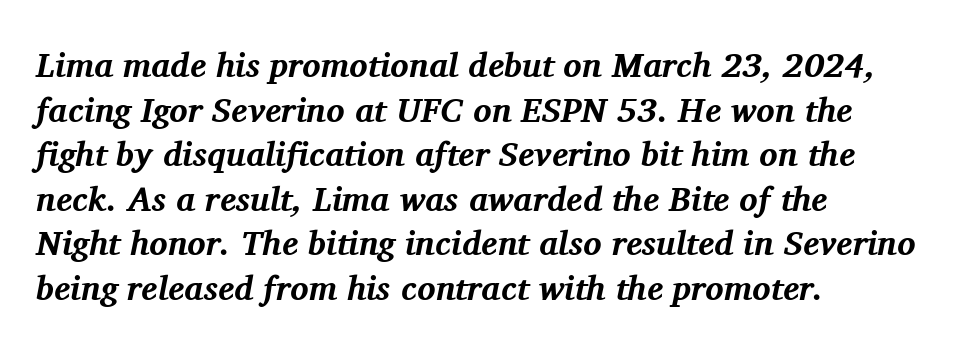
Regarding leading, the lines here are spaced in the standard way. Classification — serif. Heavy, bold letterforms. The typography opts for an oblique posture over an upright one. Think of a printed novel: that variable character pitch is what you see here.
